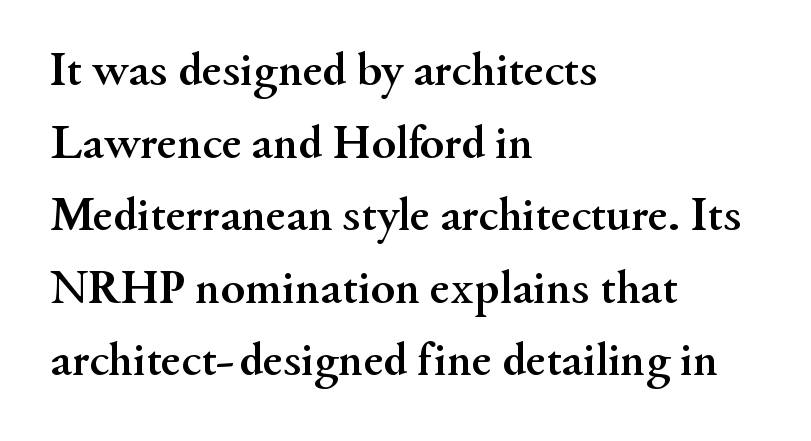
Nope, not italic — everything's standing straight. Observe the serifs anchoring each vertical stroke in this sample. Bare-footed words on every line. Students, note that the glyphs here touch the page at normal intervals. This sample has the flowing, uneven cadence of proportional lettering. Each line starts at the same left margin while the right side varies.
